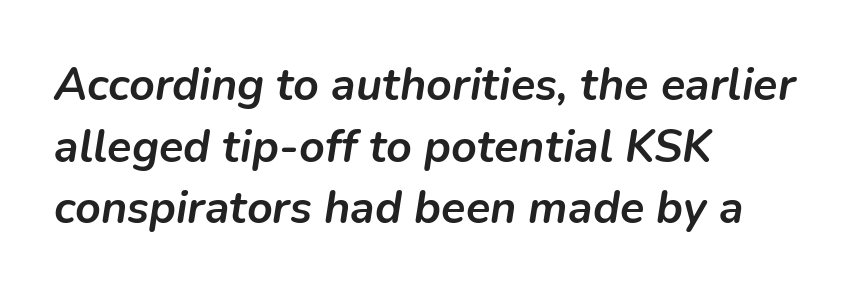
The letterforms sit shoulder to shoulder at normal distance. Visually the block forms a straight wall on the left and a jagged coastline on the right. The line-height multiplier appears to be the usual default. This is heavy type, rendered in bold. Glance below the letters and you will spot only blank space. Slant detected: the letters are inclined.
